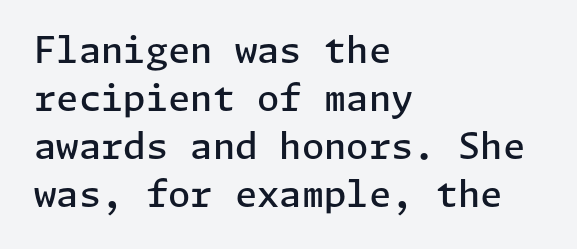
Q: Is the text bold? A: Semi-bold.
Q: Is the text italic (slanted)? A: No, it is upright.
Q: Is the typeface a serif or a sans-serif typeface? A: Sans-serif.
Q: Is the text underlined? A: No.
Q: How is the paragraph aligned? A: Left-aligned.
Q: Is the spacing between letters normal or unusually wide? A: Normal.
Q: Is the spacing between lines tight, normal or loose? A: Normal.
Q: Width (condensed, normal, or wide)? A: Normal.
Q: Stroke contrast? A: Low.
Q: x-height? A: Medium.
